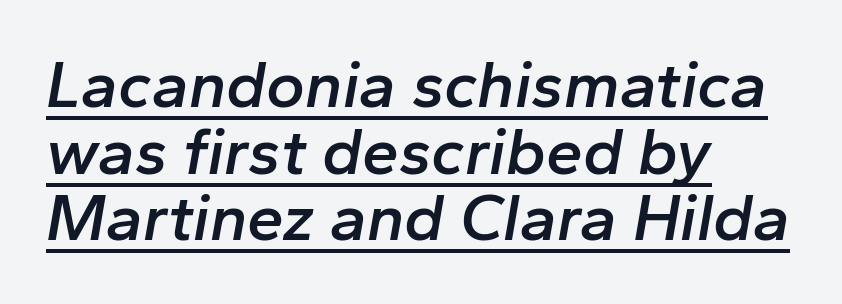
Q: Is the text bold? A: Semi-bold.
Q: Is the text italic (slanted)? A: Yes, it leans right by about 10 degrees.
Q: Is the text underlined? A: Yes.
Q: How is the paragraph aligned? A: Left-aligned.
Q: Is the spacing between letters normal or unusually wide? A: Normal.
Q: Is the spacing between lines tight, normal or loose? A: Tight.
Q: Width (condensed, normal, or wide)? A: Normal.
Q: Stroke contrast? A: Low.
Q: x-height? A: Medium.
Q: Monospaced? A: No.
